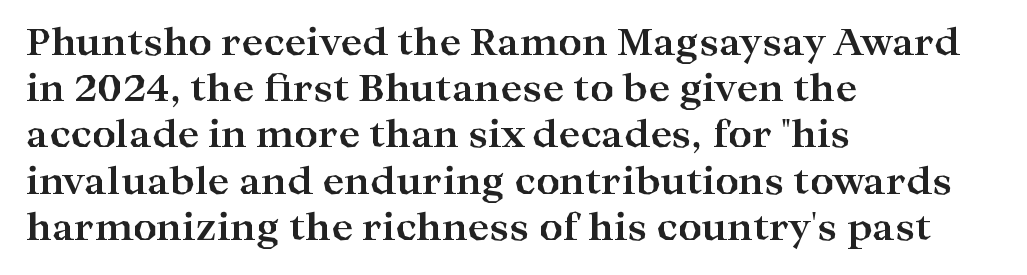
The image shows 37 px bold, wide serif type, upright; set left-aligned, normal line spacing (1.25x), normal letter spacing, not underlined; high stroke contrast and a medium x-height.
